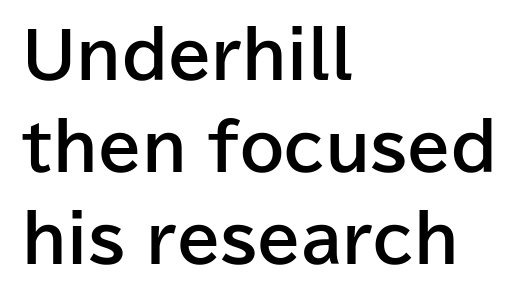
The image shows 63 px bold sans-serif type, upright; set left-aligned, normal line spacing (1.46x), normal letter spacing, not underlined; low stroke contrast and a medium x-height.
